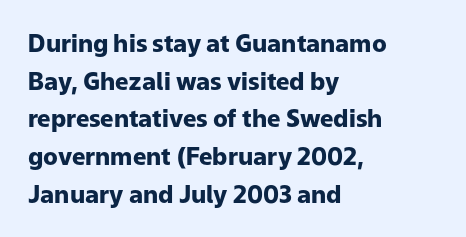
Heavy, bold letterforms. Quick note: underline off. The space between consecutive lines is moderate. This is roman type, the default non-slanted kind. The compositor pushed each line to the left boundary.
